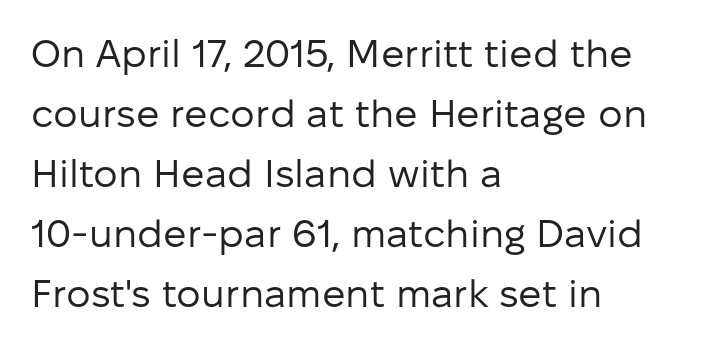
Q: Is the text bold? A: No.
Q: Is the text italic (slanted)? A: No, it is upright.
Q: Is the typeface a serif or a sans-serif typeface? A: Sans-serif.
Q: Is the text underlined? A: No.
Q: How is the paragraph aligned? A: Left-aligned.
Q: Is the spacing between letters normal or unusually wide? A: Normal.
Q: Is the spacing between lines tight, normal or loose? A: Normal.
Q: Width (condensed, normal, or wide)? A: Normal.
Q: Stroke contrast? A: Low.
Q: x-height? A: Medium.
Q: Monospaced? A: No.
